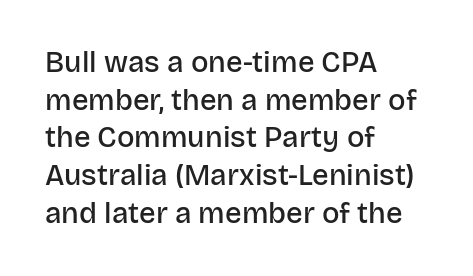
Q: Is the text bold? A: Semi-bold.
Q: Is the text italic (slanted)? A: No, it is upright.
Q: Is the typeface a serif or a sans-serif typeface? A: Sans-serif.
Q: Is the text underlined? A: No.
Q: How is the paragraph aligned? A: Left-aligned.
Q: Is the spacing between letters normal or unusually wide? A: Normal.
Q: Is the spacing between lines tight, normal or loose? A: Normal.
Q: Width (condensed, normal, or wide)? A: Normal.
Q: Stroke contrast? A: Low.
Q: x-height? A: Large.
Q: Monospaced? A: No.
